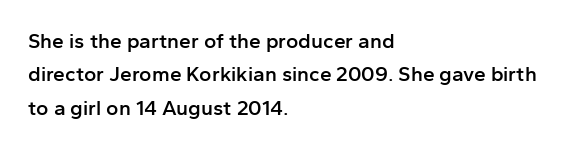
Q: Is the text bold? A: Semi-bold.
Q: Is the text italic (slanted)? A: No, it is upright.
Q: Is the text underlined? A: No.
Q: How is the paragraph aligned? A: Left-aligned.
Q: Is the spacing between letters normal or unusually wide? A: Normal.
Q: Is the spacing between lines tight, normal or loose? A: Normal.
